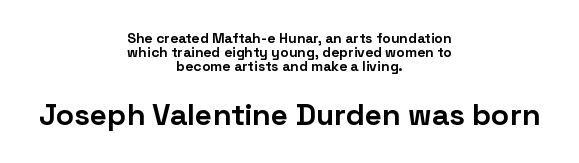
The image shows 30 px bold sans-serif type, upright; set centered, tight line spacing (0.99x), normal letter spacing, not underlined; the second (bottom) block is 2.14x larger; low stroke contrast and a medium x-height.
